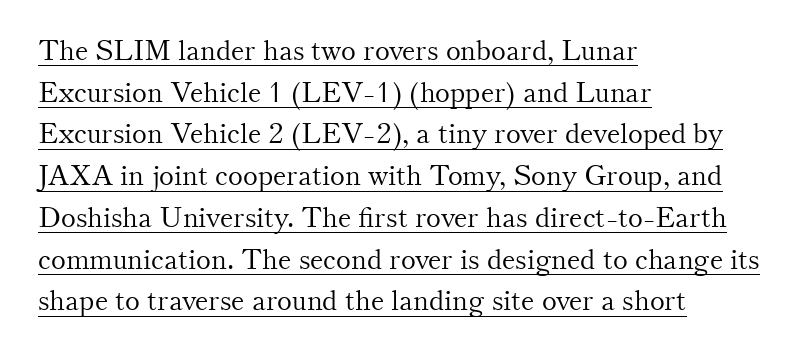
This block has exactly the height ordinary leading produces. Counters stay open thanks to moderate or lighter strokes. This rendering features underlined lettering. Yep, those are serifs on the letters.
